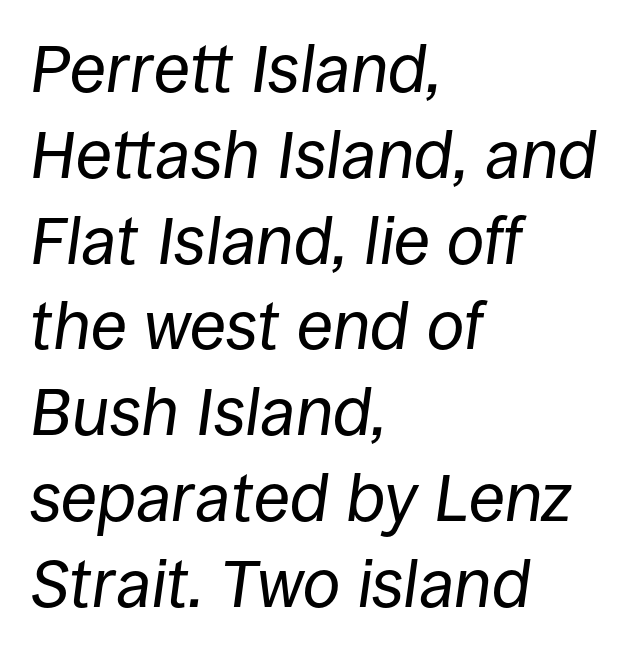
Q: Is the text bold? A: No.
Q: Is the text italic (slanted)? A: Yes, it leans right by about 8 degrees.
Q: Is the text underlined? A: No.
Q: How is the paragraph aligned? A: Left-aligned.
Q: Is the spacing between letters normal or unusually wide? A: Normal.
Q: Is the spacing between lines tight, normal or loose? A: Normal.
Q: Width (condensed, normal, or wide)? A: Normal.
Q: Stroke contrast? A: Low.
Q: x-height? A: Large.
Q: Monospaced? A: No.
